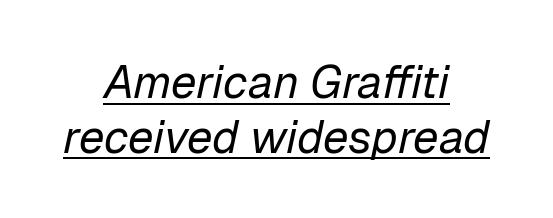
Q: Is the text bold? A: No.
Q: Is the text italic (slanted)? A: Yes, it leans right by about 12 degrees.
Q: Is the text underlined? A: Yes.
Q: How is the paragraph aligned? A: Centered.
Q: Is the spacing between letters normal or unusually wide? A: Normal.
Q: Width (condensed, normal, or wide)? A: Normal.
Q: Stroke contrast? A: Low.
Q: x-height? A: Medium.
Q: Monospaced? A: No.
